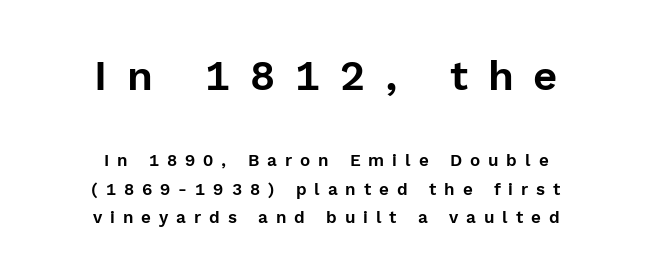
The image shows 42 px sans-serif type, upright; set centered, normal line spacing (1.68x), unusually wide letter spacing (+0.47 em), not underlined; the first (top) block is 2.47x larger; a medium x-height.
